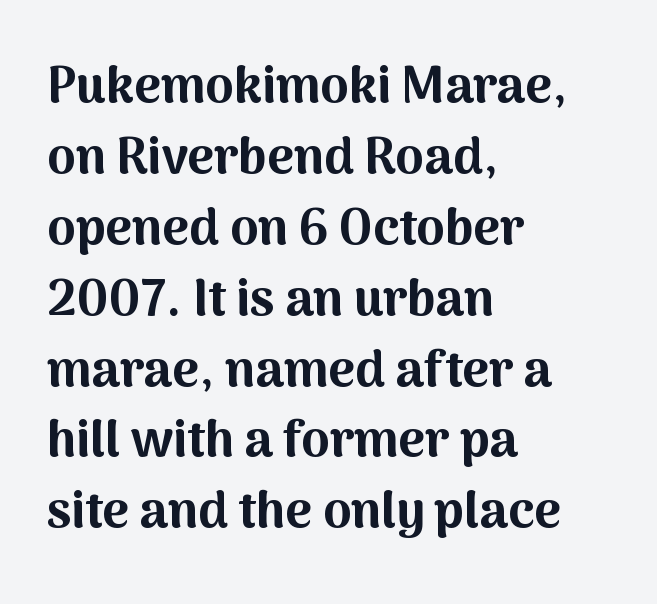
{"serif": "no", "italic": "no", "bold": "yes", "weight": "bold", "width": "normal", "stroke_contrast": "medium", "x_height": "medium", "monospaced": "no", "underline": "no", "align": "left", "line_spacing": "normal", "line_spacing_ratio": 1.39, "letter_spacing": "normal", "letter_spacing_em": 0.0, "glyph_px": 51}
